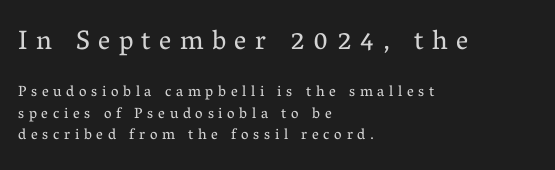
{"italic": "no", "bold": "no", "underline": "no", "align": "left", "line_spacing": "normal", "line_spacing_ratio": 1.43, "letter_spacing": "wide", "letter_spacing_em": 0.31, "larger_block": "first", "size_ratio": 1.8, "glyph_px": 27}
